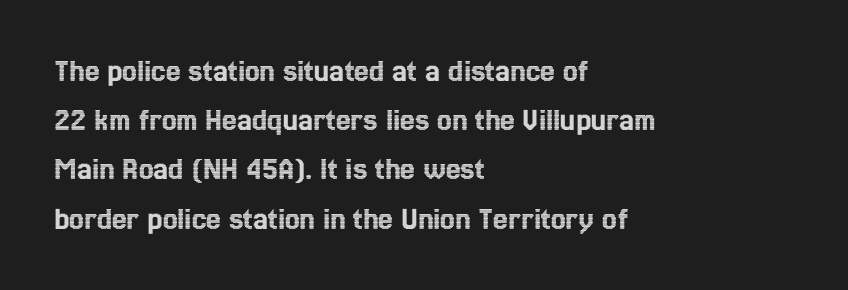
Q: Is the text italic (slanted)? A: No, it is upright.
Q: Is the text underlined? A: No.
Q: How is the paragraph aligned? A: Left-aligned.
Q: Is the spacing between letters normal or unusually wide? A: Normal.
Q: Is the spacing between lines tight, normal or loose? A: Normal.
Q: Width (condensed, normal, or wide)? A: Condensed.
Q: x-height? A: Medium.
Q: Monospaced? A: No.
